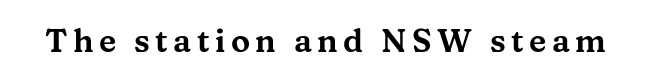
{"serif": "yes", "italic": "no", "width": "wide", "stroke_contrast": "medium", "x_height": "medium", "monospaced": "no", "underline": "no", "glyph_px": 32}
